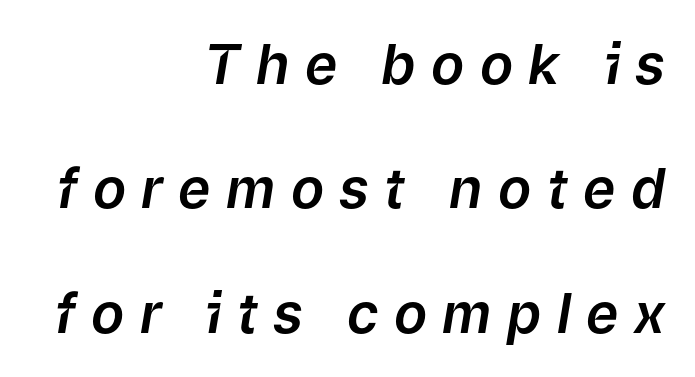
The image shows 55 px text type, italic (leaning right); set right-aligned, loose line spacing (2.26x), unusually wide letter spacing (+0.28 em), not underlined; low stroke contrast and a medium x-height.
